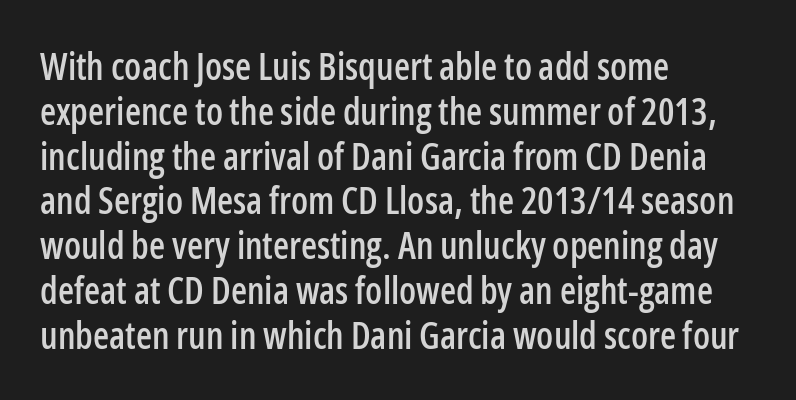
Spacing verdict: proportional, widths tailored to each character. Classification — sans serif. Tracking value appears to be zero — textbook default spacing. Posture: upright roman. Each line starts at the same left margin while the right side varies.
